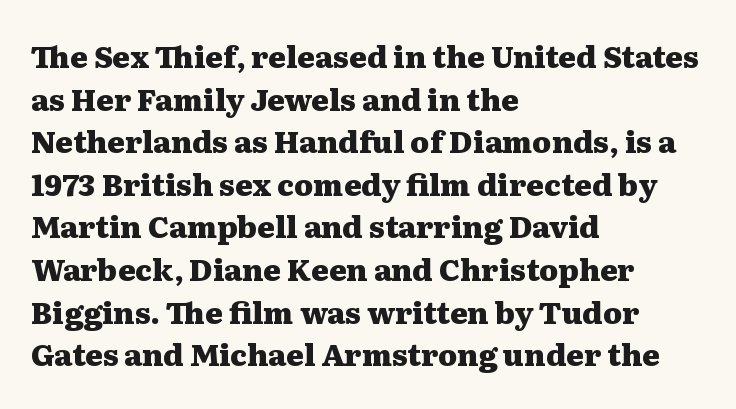
Unlike a clean sans, this face finishes its strokes with serifs. Italic? Not at all — the glyphs are vertical. Looks like regular typesetting: each glyph gets only the width it needs. The glyphs have the mass of a bold cut. These lines are set flush left with a ragged right edge. The designer left line spacing at the default.
